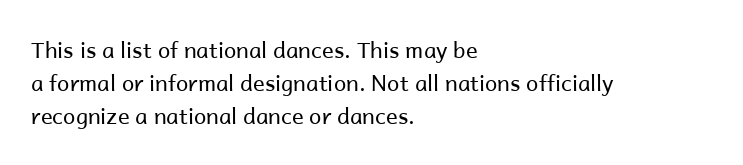
{"italic": "no", "bold": "no", "underline": "no", "align": "left", "line_spacing": "normal", "line_spacing_ratio": 1.51, "letter_spacing": "normal", "letter_spacing_em": 0.0, "glyph_px": 22}
